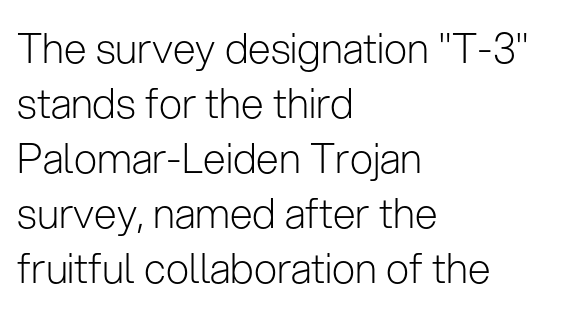
The image shows 41 px light sans-serif type, upright; set left-aligned, normal line spacing (1.34x), normal letter spacing, not underlined; low stroke contrast and a medium x-height.
